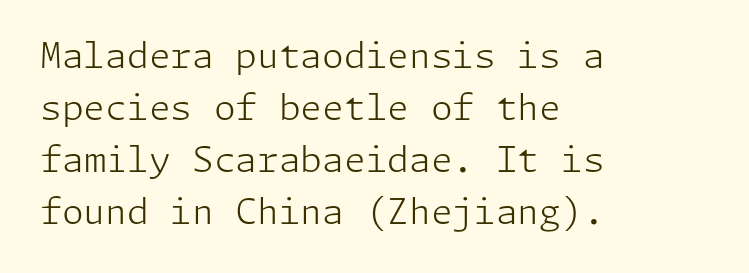
The rows are spaced the way most documents space them. The lettering stays uniformly vertical, giving the passage a roman look. The gaps between neighbouring characters are ordinary and unremarkable. Note: no serifs on the glyphs. The setting favours the left margin, as ordinary paragraphs usually do.
